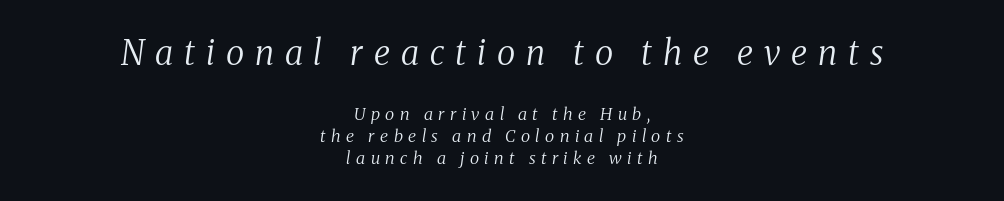
Q: Is the text bold? A: No.
Q: Is the text italic (slanted)? A: Yes, it leans right by about 8 degrees.
Q: Is the typeface a serif or a sans-serif typeface? A: Serif.
Q: Is the text underlined? A: No.
Q: How is the paragraph aligned? A: Centered.
Q: Is the spacing between letters normal or unusually wide? A: Unusually wide.
Q: Is the spacing between lines tight, normal or loose? A: Normal.
Q: Which block of text is set in a larger size, the first (top) or the second (bottom)? A: The first (top) one.
Q: Width (condensed, normal, or wide)? A: Normal.
Q: Stroke contrast? A: Medium.
Q: x-height? A: Medium.
Q: Monospaced? A: No.
